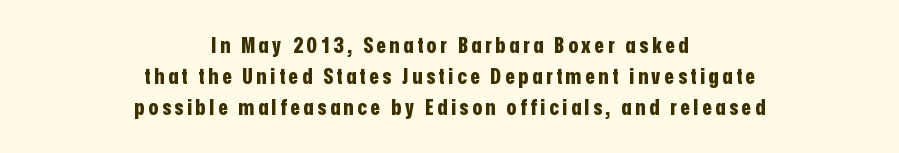
Q: Is the text bold? A: Yes.
Q: Is the text italic (slanted)? A: No, it is upright.
Q: Is the text underlined? A: No.
Q: How is the paragraph aligned? A: Centered.
Q: Is the spacing between lines tight, normal or loose? A: Normal.
